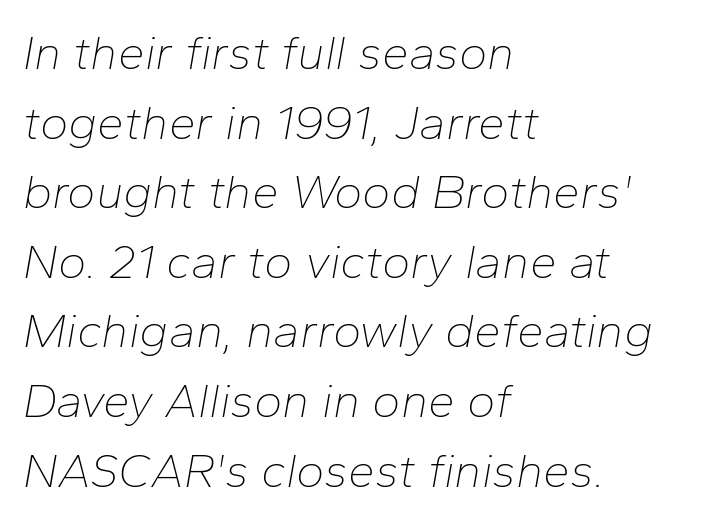
Q: Is the text bold? A: No.
Q: Is the text italic (slanted)? A: Yes, it leans right by about 10 degrees.
Q: Is the text underlined? A: No.
Q: How is the paragraph aligned? A: Left-aligned.
Q: Is the spacing between letters normal or unusually wide? A: Normal.
Q: Is the spacing between lines tight, normal or loose? A: Normal.
Q: Width (condensed, normal, or wide)? A: Normal.
Q: Stroke contrast? A: Low.
Q: x-height? A: Medium.
Q: Monospaced? A: No.
